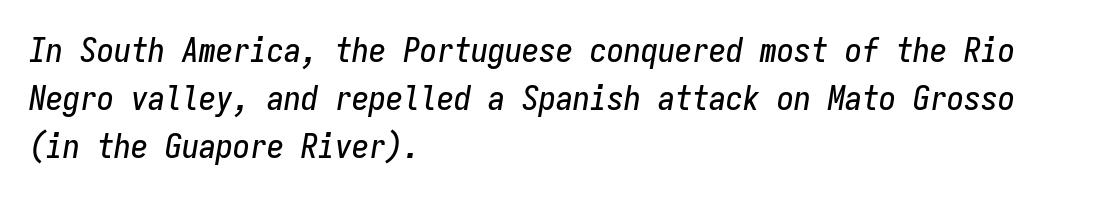
The image shows 34 px condensed type, italic (leaning right), monospaced; set left-aligned, normal line spacing (1.41x), normal letter spacing, not underlined; low stroke contrast and a medium x-height.
